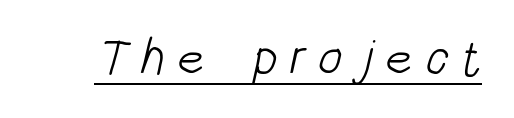
{"serif": "no", "bold": "no", "weight": "light", "width": "condensed", "stroke_contrast": "low", "x_height": "large", "monospaced": "no", "underline": "yes", "letter_spacing": "wide", "letter_spacing_em": 0.23, "glyph_px": 51}
